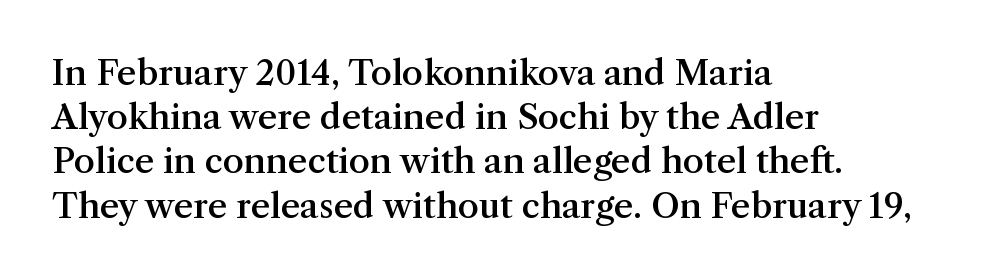
Spacing between characters is what you'd get straight out of the box. These lines carry some extra weight — a demibold, not a full bold. The passage is arranged the way most books set body copy — flush left. The specimen reads as upright at a glance.
